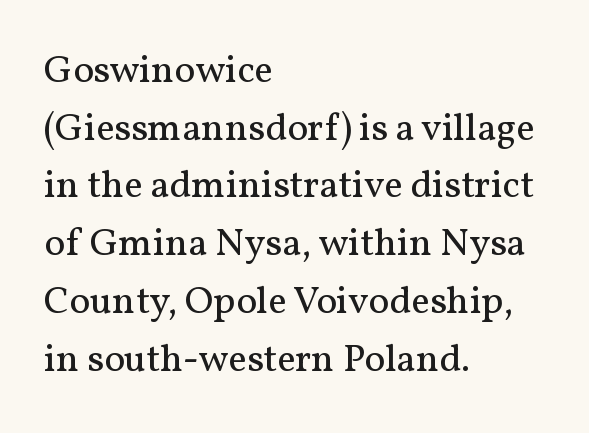
The image shows 39 px regular-weight serif type, upright; set left-aligned, normal line spacing (1.48x), normal letter spacing, not underlined; medium stroke contrast and a medium x-height.
